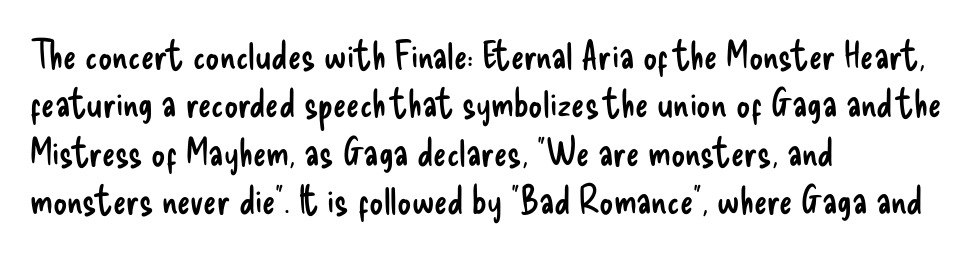
What kind of face is this? One without serifs — a sans. Vertical strokes here are truly vertical. The tracking reads as untouched default to a designer's eye. Is the type heavy? It reads as light-to-regular instead. The face used here is proportionally spaced, like ordinary book or web type. Anything drawn beneath the words? Only blank space.
